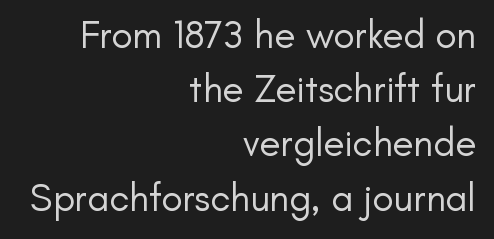
{"serif": "no", "italic": "no", "bold": "no", "weight": "regular", "width": "normal", "stroke_contrast": "low", "x_height": "small", "monospaced": "no", "underline": "no", "align": "right", "line_spacing": "normal", "line_spacing_ratio": 1.39, "letter_spacing": "normal", "letter_spacing_em": 0.0, "glyph_px": 39}
